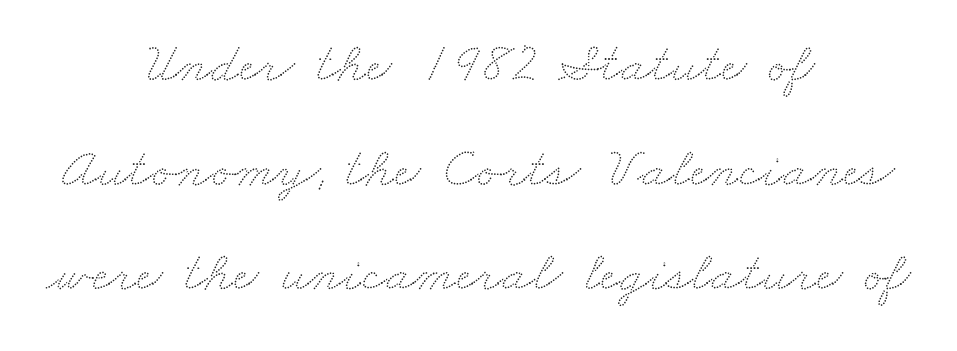
Q: Is the text underlined? A: No.
Q: How is the paragraph aligned? A: Centered.
Q: Is the spacing between letters normal or unusually wide? A: Normal.
Q: Width (condensed, normal, or wide)? A: Wide.
Q: Stroke contrast? A: Low.
Q: x-height? A: Small.
Q: Monospaced? A: No.
